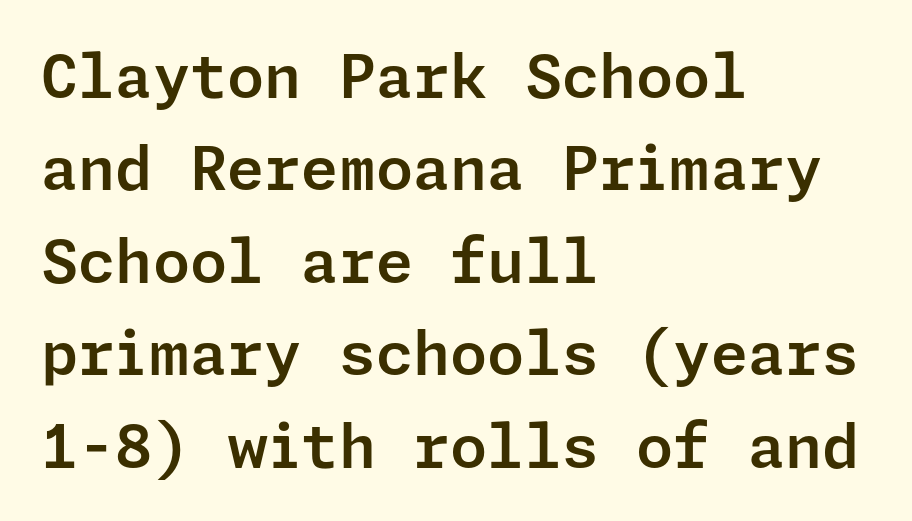
The image shows 60 px sans-serif type, upright; set left-aligned, normal line spacing (1.54x), normal letter spacing, not underlined; low stroke contrast and a medium x-height.
